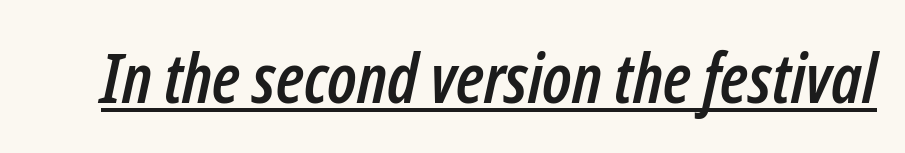
The type is set solid horizontally, with unmodified tracking. Rendered with sloped, italic letterforms. Is this a fixed-width face? No — the glyphs have proportional, varying widths. What decoration does the sample have? An underline.
